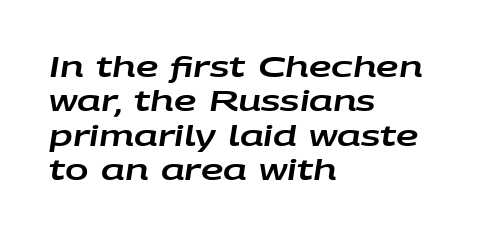
{"italic": "yes", "lean": "right", "slant_degrees": 9, "width": "wide", "stroke_contrast": "low", "x_height": "large", "monospaced": "no", "underline": "no", "align": "left", "line_spacing_ratio": 1.23, "letter_spacing": "normal", "letter_spacing_em": 0.0, "glyph_px": 28}
